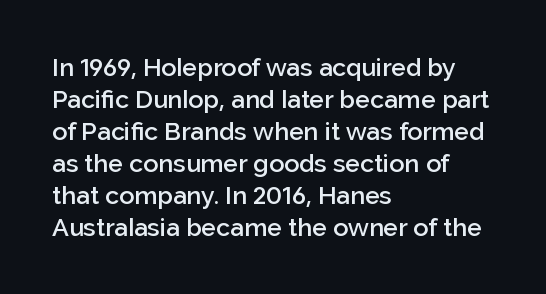
Tracking value appears to be zero — textbook default spacing. Weight check: semibold — heavier than regular, not quite bold. Line starts are locked; line ends wander. How would I describe the line gaps? Plain and ordinary. The gap between lines stays unmarked. Posture: straight, roman, zero tilt.
